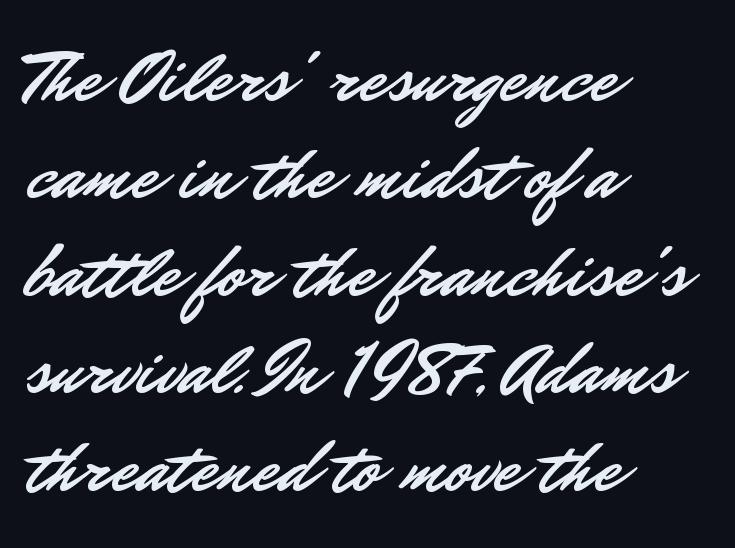
The image shows 75 px sans-serif type; set left-aligned, normal line spacing (1.3x), normal letter spacing, not underlined; low stroke contrast and a small x-height.
